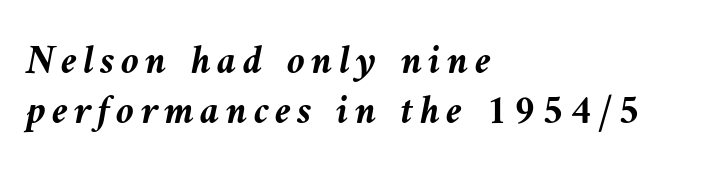
The image shows 41 px semibold type, italic (leaning left); set left-aligned, line spacing 1.22x, not underlined; medium stroke contrast and a medium x-height.
